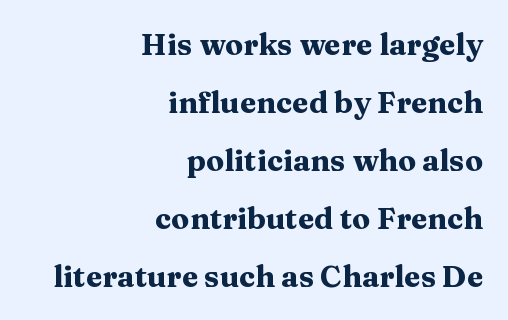
{"serif": "yes", "italic": "no", "bold": "yes", "weight": "heavy", "width": "wide", "stroke_contrast": "medium", "x_height": "medium", "monospaced": "no", "underline": "no", "align": "right", "line_spacing": "loose", "line_spacing_ratio": 1.93, "letter_spacing": "normal", "letter_spacing_em": 0.0, "glyph_px": 30}
